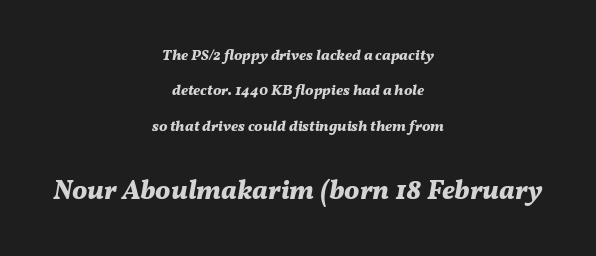
The image shows 27 px bold type, italic (leaning right); set centered, loose line spacing (2.36x), normal letter spacing, not underlined; the second (bottom) block is 1.8x larger.
